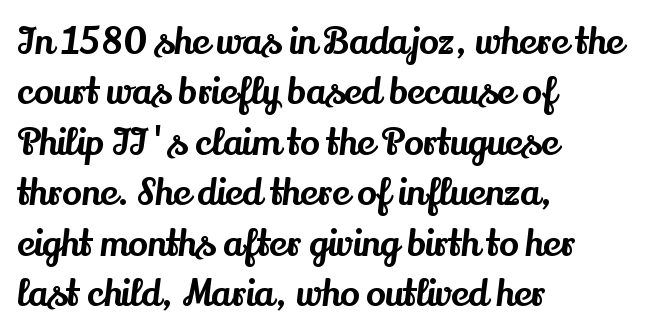
Q: Is the text italic (slanted)? A: Yes.
Q: Is the typeface a serif or a sans-serif typeface? A: Serif.
Q: Is the text underlined? A: No.
Q: How is the paragraph aligned? A: Left-aligned.
Q: Is the spacing between letters normal or unusually wide? A: Normal.
Q: Is the spacing between lines tight, normal or loose? A: Normal.
Q: Width (condensed, normal, or wide)? A: Normal.
Q: Stroke contrast? A: Medium.
Q: x-height? A: Small.
Q: Monospaced? A: No.
